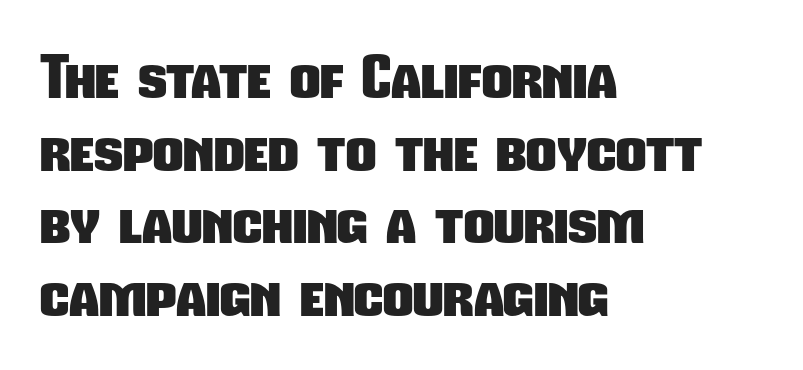
The image shows 59 px heavy, condensed sans-serif type; set left-aligned, line spacing 1.23x, normal letter spacing, not underlined; low stroke contrast and a medium x-height.
